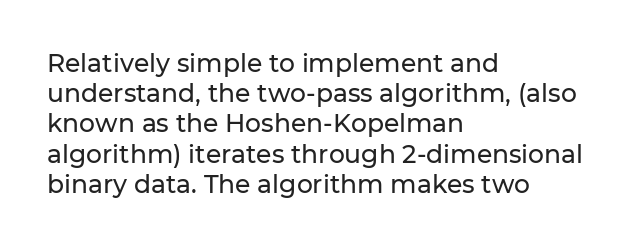
{"italic": "no", "underline": "no", "align": "left", "line_spacing_ratio": 1.21, "letter_spacing": "normal", "letter_spacing_em": 0.0, "glyph_px": 25}
